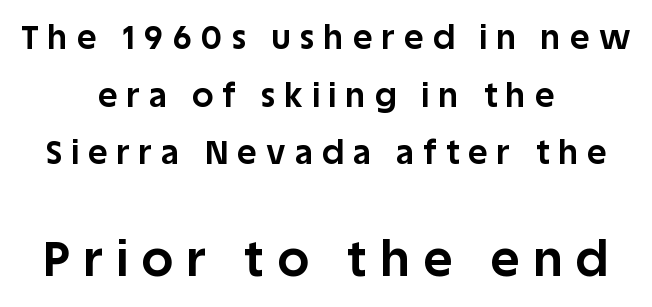
The image shows 49 px bold sans-serif type, upright; set centered, line spacing 1.75x, unusually wide letter spacing (+0.29 em), not underlined; the second (bottom) block is 1.48x larger; low stroke contrast and a large x-height.
